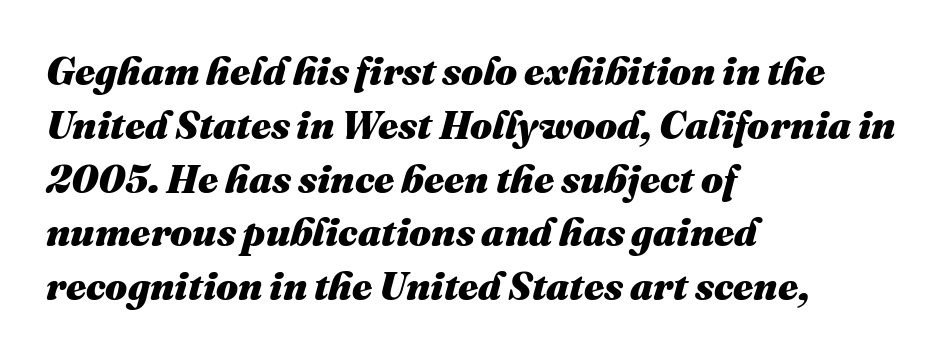
Q: Is the text bold? A: Yes.
Q: Is the text italic (slanted)? A: Yes, it leans right by about 16 degrees.
Q: Is the text underlined? A: No.
Q: How is the paragraph aligned? A: Left-aligned.
Q: Is the spacing between letters normal or unusually wide? A: Normal.
Q: Is the spacing between lines tight, normal or loose? A: Normal.
Q: Width (condensed, normal, or wide)? A: Normal.
Q: Stroke contrast? A: Medium.
Q: x-height? A: Medium.
Q: Monospaced? A: No.
